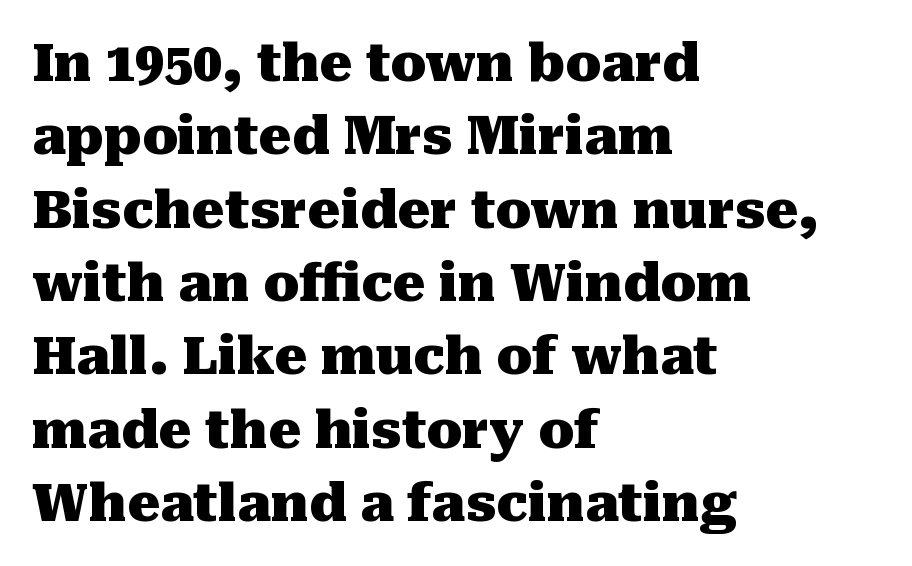
The image shows 52 px heavy serif type, upright; set left-aligned, normal line spacing (1.41x), normal letter spacing, not underlined; medium stroke contrast and a medium x-height.
